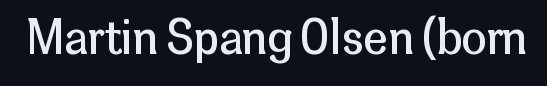
Look at the tracking — it's just the regular setting, nothing added. To sum up the face: it is a sans, with no serifs. Varying glyph widths throughout — classic text-font behaviour. Weight class: somewhere from thin through regular. Lines of text with bare space underneath.
